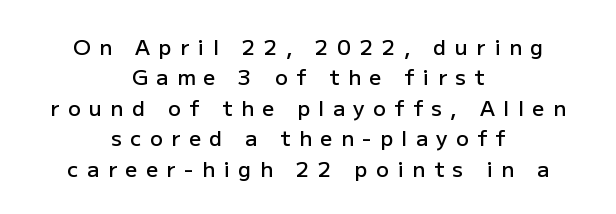
The block of text has a typical density, with ordinary space between rows. One-word summary of the alignment: center. Ascenders rise straight up at ninety degrees. Clear beneath every line of the passage. Typesetter's note: demi weight, one step under bold. Look at the tracking — it's clearly loosened, letters drifting apart.
